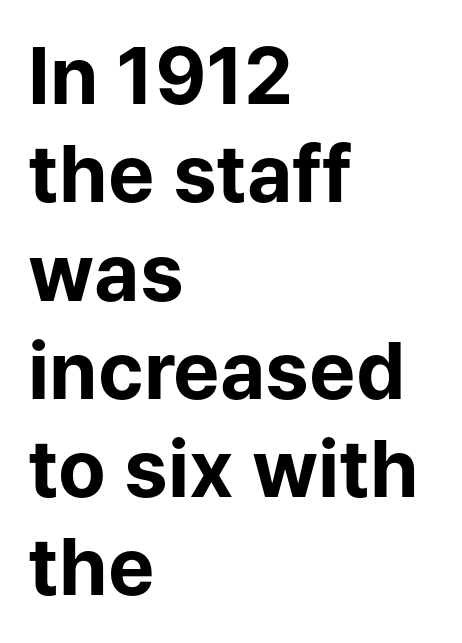
Do the letters lean? They stand straight. The paragraph has a hard left edge and a soft right edge. Each new line begins a customary step beneath the previous one. I'd call this a sans setting — the letters go barefoot. Note the varied advance widths — an 'i' is clearly narrower than an 'm'. No extra tracking has been applied to these lines.
